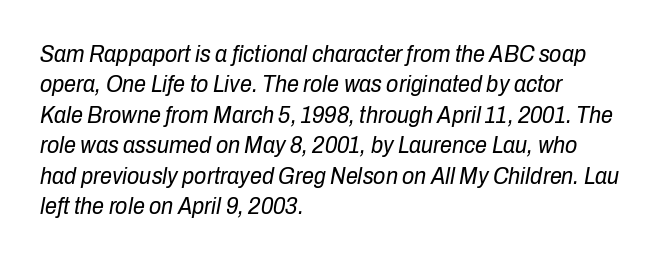
It's the slanting kind of type. Underline: absent. Is the stroke heavy? The answer is a plain regular-or-lighter. The lines are quadded left. This sample uses plain, unmodified letter spacing.
